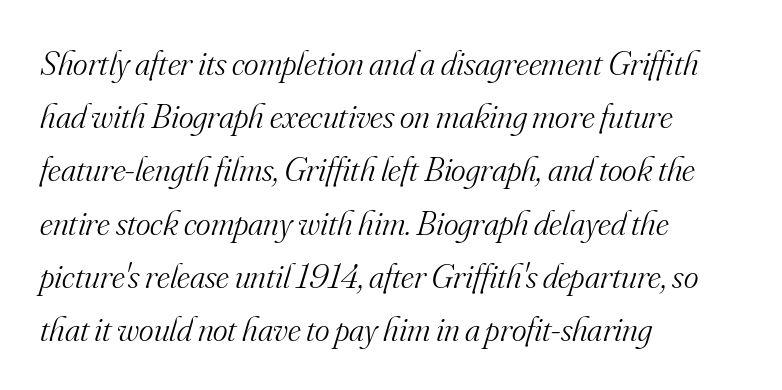
The image shows 35 px light serif type, italic (leaning right); set left-aligned, normal line spacing (1.52x), normal letter spacing, not underlined; medium stroke contrast and a small x-height.
